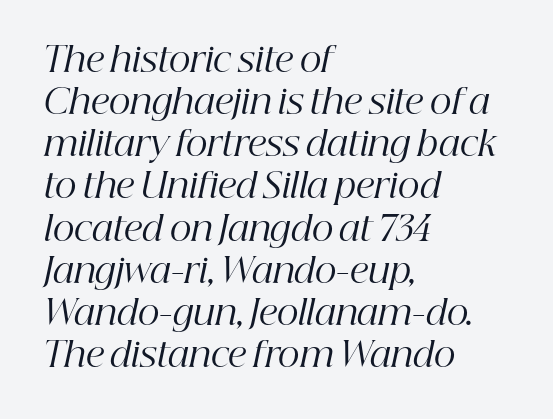
The image shows 34 px regular-weight serif type, italic (leaning right); set left-aligned, line spacing 1.24x, normal letter spacing, not underlined; high stroke contrast and a medium x-height.
